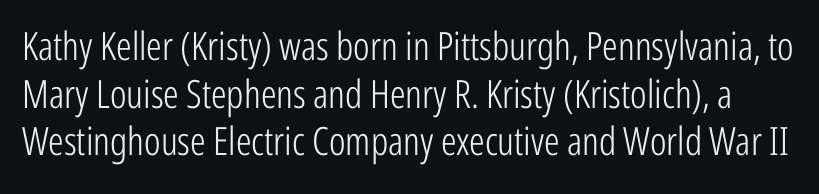
The font's upright variant was chosen for this text. Letterform terminals end flat and unadorned throughout the passage. Nobody touched the tracking dial on this one. The letters advance in unequal steps, a hallmark of proportional type. Compared with a typical body face, this is equally light or lighter still.
